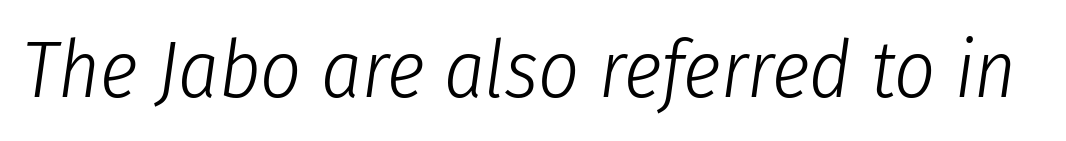
{"italic": "yes", "lean": "right", "slant_degrees": 8, "bold": "no", "weight": "light", "width": "condensed", "stroke_contrast": "low", "x_height": "medium", "monospaced": "no", "underline": "no", "letter_spacing": "normal", "letter_spacing_em": 0.0, "glyph_px": 80}
